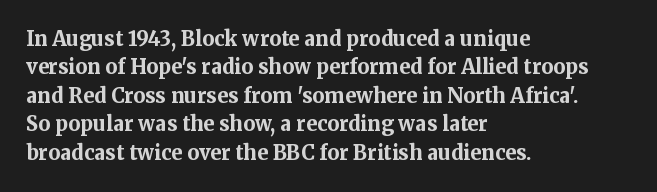
{"italic": "no", "bold": "yes", "underline": "no", "align": "left", "line_spacing": "normal", "line_spacing_ratio": 1.42, "letter_spacing": "normal", "letter_spacing_em": 0.0, "glyph_px": 20}
